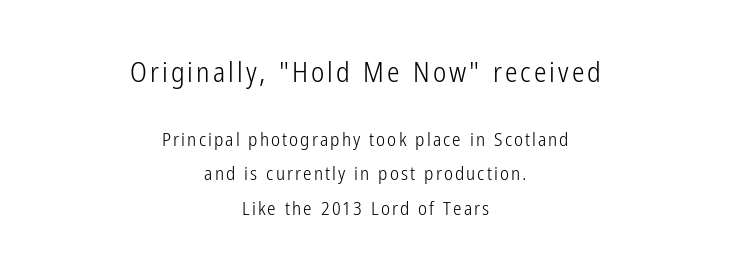
Think standard paragraph weight, or any step lighter than that. If you squint, the top block still reads clearly — it's the larger of the two. Leftover space on each line is divided equally before and after the words. Vertical strokes here are truly vertical.
